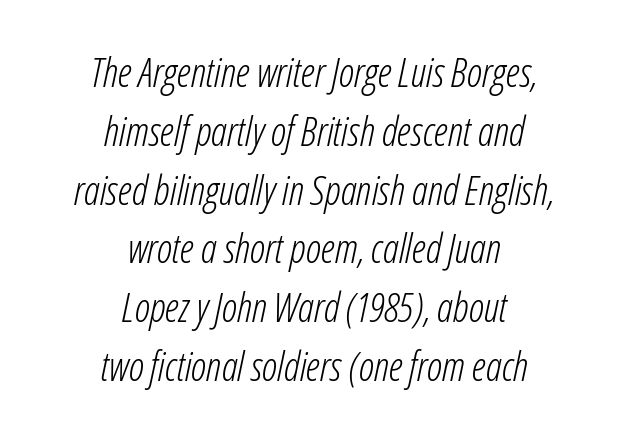
The paragraph has two soft edges and a firm central axis. Here the designer chose a conventional face with non-uniform glyph widths. Bare-footed words on every line. Stem width sits at or under what a default text font uses. Would a proofreader flag this as italicized? Yes.
